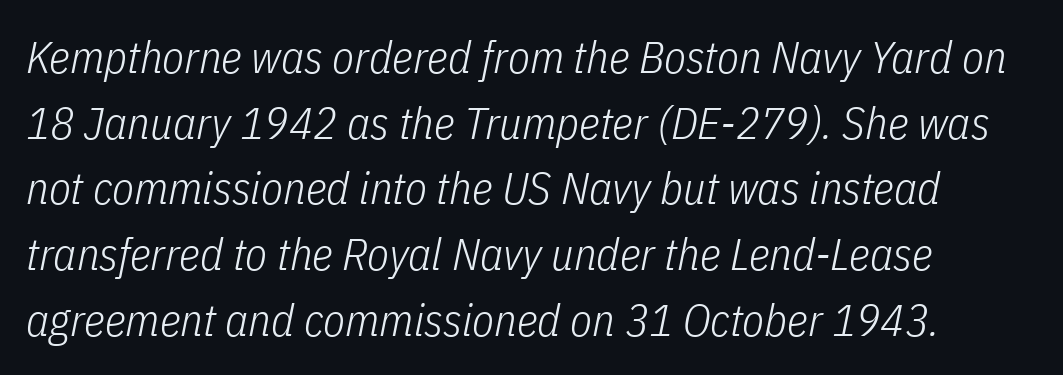
Nobody drew a line under any word here. Between one letter and the next there's only the usual sliver of space. Is the type slanted? Yes — the strokes lean at a clear angle. Honestly, the row spacing looks completely unremarkable. Proportional: the letters do not fall into vertical columns.
